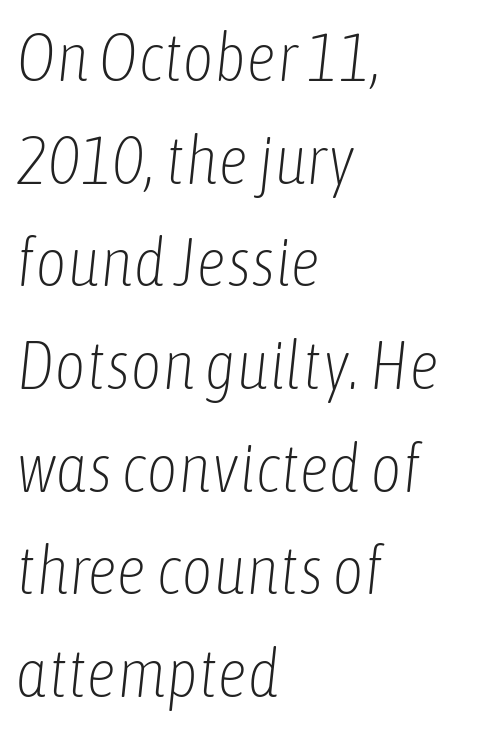
{"italic": "yes", "lean": "right", "slant_degrees": 6, "bold": "no", "weight": "light", "width": "condensed", "stroke_contrast": "low", "x_height": "medium", "monospaced": "no", "underline": "no", "align": "left", "line_spacing": "normal", "line_spacing_ratio": 1.51, "letter_spacing": "normal", "letter_spacing_em": 0.0, "glyph_px": 68}
